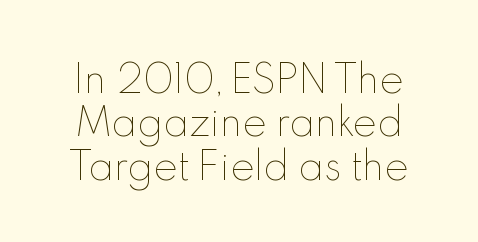
{"italic": "no", "bold": "no", "weight": "thin", "width": "normal", "x_height": "small", "monospaced": "no", "underline": "no", "line_spacing_ratio": 1.17, "letter_spacing": "normal", "letter_spacing_em": 0.0, "glyph_px": 37}
